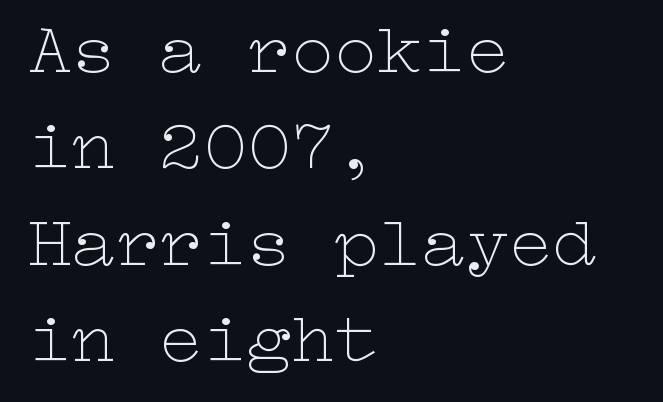
Q: Is the text bold? A: No.
Q: Is the text italic (slanted)? A: No, it is upright.
Q: Is the text underlined? A: No.
Q: How is the paragraph aligned? A: Left-aligned.
Q: Is the spacing between letters normal or unusually wide? A: Normal.
Q: Is the spacing between lines tight, normal or loose? A: Normal.
Q: Width (condensed, normal, or wide)? A: Wide.
Q: Stroke contrast? A: Low.
Q: x-height? A: Medium.
